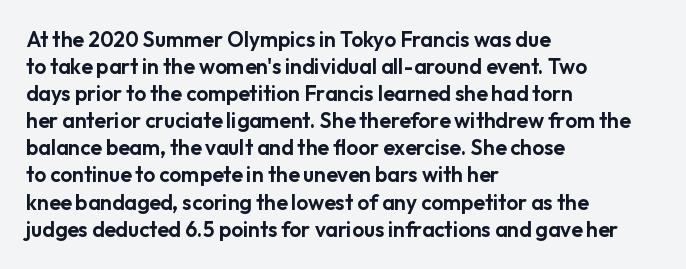
{"italic": "no", "underline": "no", "align": "left", "line_spacing": "normal", "line_spacing_ratio": 1.29, "letter_spacing": "normal", "letter_spacing_em": 0.0, "glyph_px": 21}
